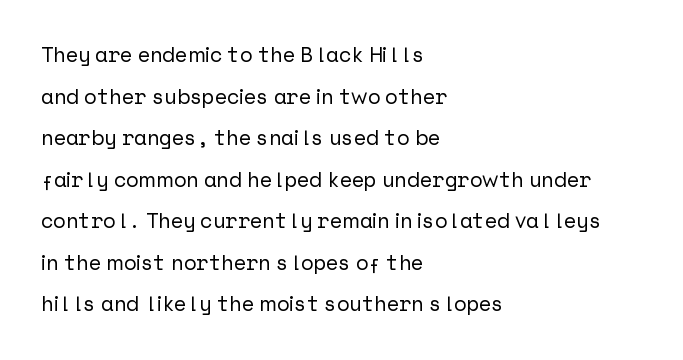
Q: Is the text italic (slanted)? A: No, it is upright.
Q: Is the text underlined? A: No.
Q: How is the paragraph aligned? A: Left-aligned.
Q: Is the spacing between letters normal or unusually wide? A: Normal.
Q: Is the spacing between lines tight, normal or loose? A: Loose.
